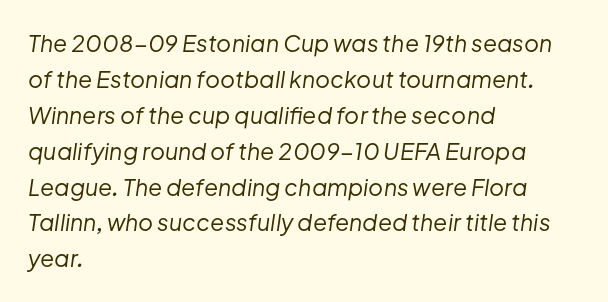
{"italic": "yes", "lean": "right", "slant_degrees": 8, "bold": "no", "underline": "no", "align": "left", "line_spacing": "normal", "line_spacing_ratio": 1.56, "letter_spacing": "normal", "letter_spacing_em": 0.0, "glyph_px": 23}
